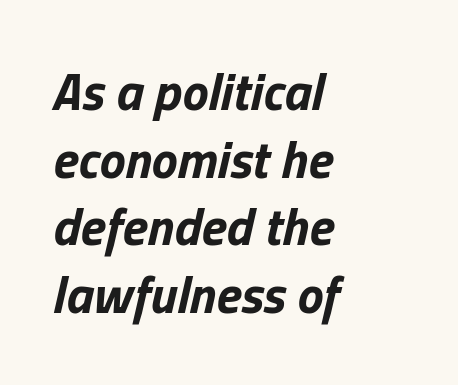
{"italic": "yes", "lean": "right", "slant_degrees": 13, "bold": "yes", "weight": "bold", "width": "normal", "stroke_contrast": "low", "x_height": "medium", "monospaced": "no", "underline": "no", "align": "left", "line_spacing": "normal", "line_spacing_ratio": 1.3, "letter_spacing": "normal", "letter_spacing_em": 0.0, "glyph_px": 52}
